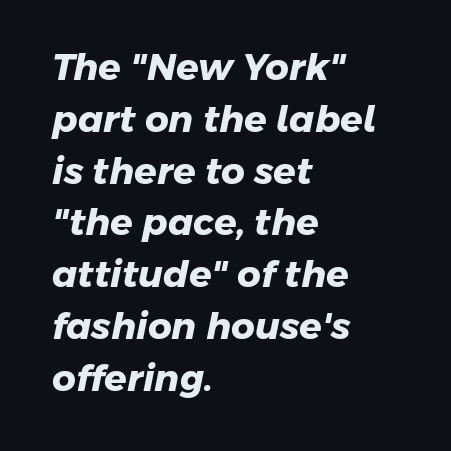
Words appear dense and cohesive because spacing is normal. This sample has the flowing, uneven cadence of proportional lettering. The space beneath each line is pristine and unruled. Compared with an ordinary text face, these strokes are far heavier — a full bold.
